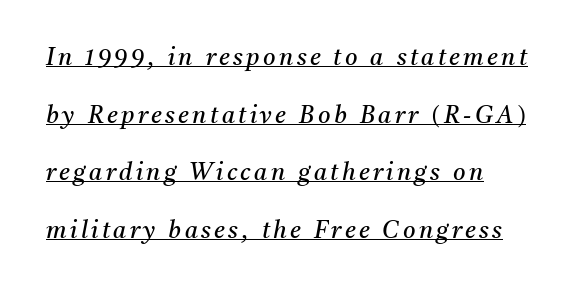
{"italic": "yes", "lean": "right", "slant_degrees": 11, "bold": "no", "underline": "yes", "align": "left", "line_spacing": "loose", "line_spacing_ratio": 2.4, "glyph_px": 24}
